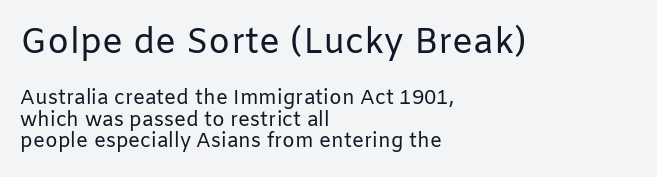
{"serif": "no", "italic": "no", "bold": "no", "weight": "regular", "width": "normal", "stroke_contrast": "low", "x_height": "medium", "monospaced": "no", "underline": "no", "align": "left", "line_spacing": "tight", "line_spacing_ratio": 1.07, "letter_spacing": "normal", "letter_spacing_em": 0.0, "larger_block": "first", "size_ratio": 1.75, "glyph_px": 35}
